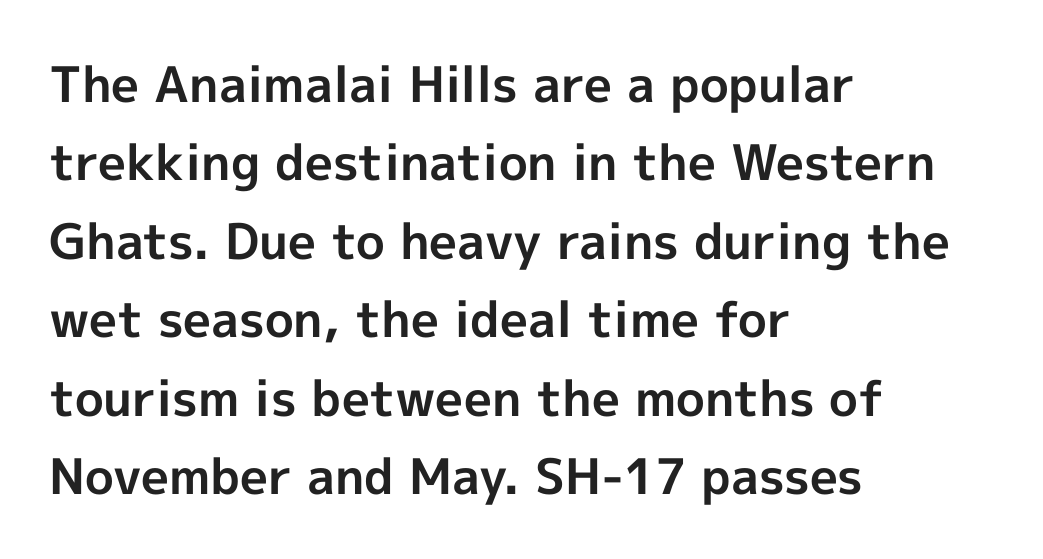
{"serif": "no", "italic": "no", "bold": "yes", "weight": "bold", "width": "normal", "x_height": "medium", "monospaced": "no", "underline": "no", "align": "left", "line_spacing": "normal", "line_spacing_ratio": 1.6, "letter_spacing": "normal", "letter_spacing_em": 0.0, "glyph_px": 49}
